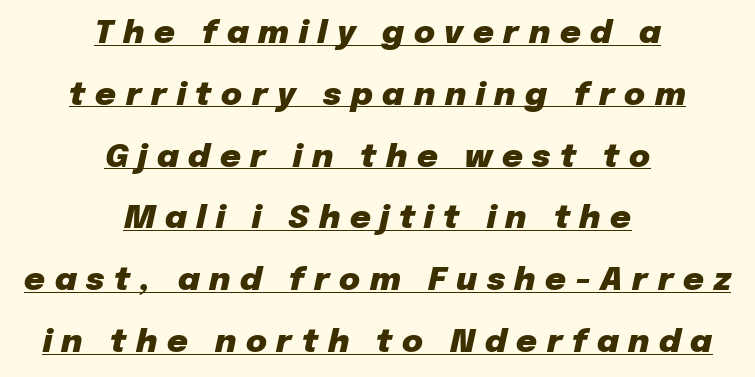
Q: Is the text bold? A: Yes.
Q: Is the text italic (slanted)? A: Yes, it leans right by about 12 degrees.
Q: Is the text underlined? A: Yes.
Q: How is the paragraph aligned? A: Centered.
Q: Is the spacing between letters normal or unusually wide? A: Unusually wide.
Q: Is the spacing between lines tight, normal or loose? A: Loose.
Q: Width (condensed, normal, or wide)? A: Normal.
Q: Stroke contrast? A: Low.
Q: x-height? A: Medium.
Q: Monospaced? A: No.
